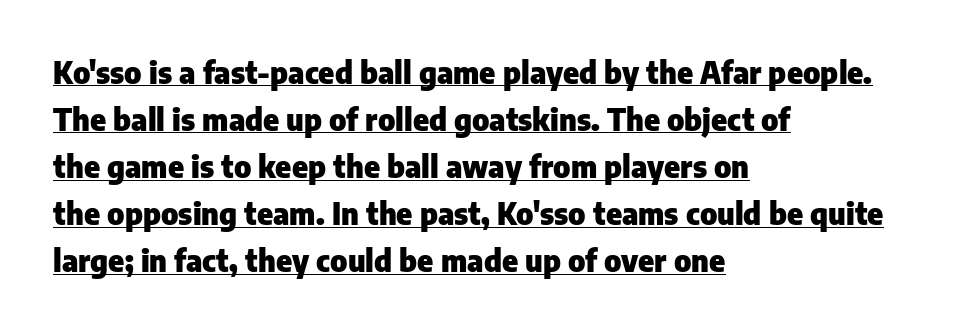
Heavy, bold letterforms. Regarding leading, the lines here are spaced in the standard way. This is sans-serif lettering, the kind often seen on screens and signage. Inter-character spacing is left at the font's built-in metrics. Every row of glyphs begins at an identical x-position on the left. Underlined type.
